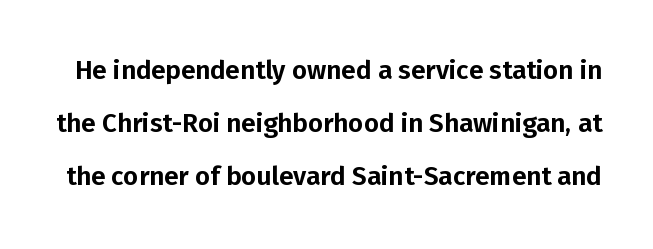
Q: Is the text italic (slanted)? A: No, it is upright.
Q: Is the text underlined? A: No.
Q: Is the spacing between letters normal or unusually wide? A: Normal.
Q: Is the spacing between lines tight, normal or loose? A: Loose.
